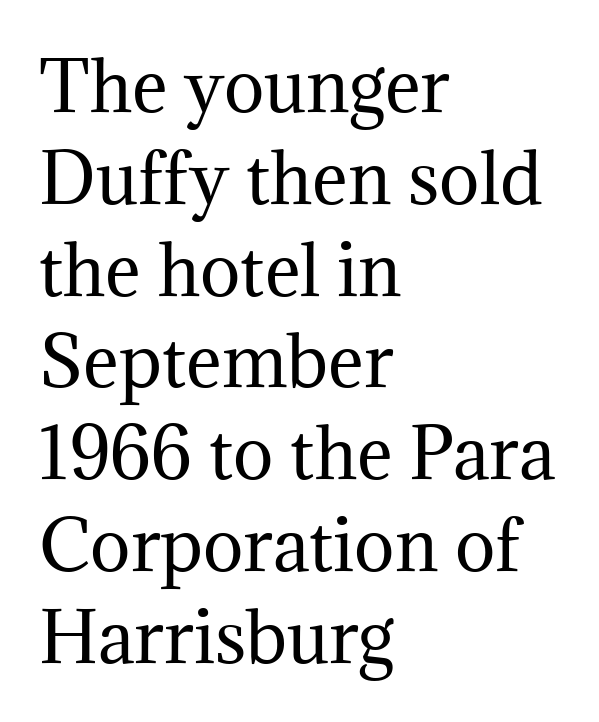
The image shows 68 px regular-weight serif type, upright; set left-aligned, normal line spacing (1.35x), normal letter spacing, not underlined; medium stroke contrast and a medium x-height.
